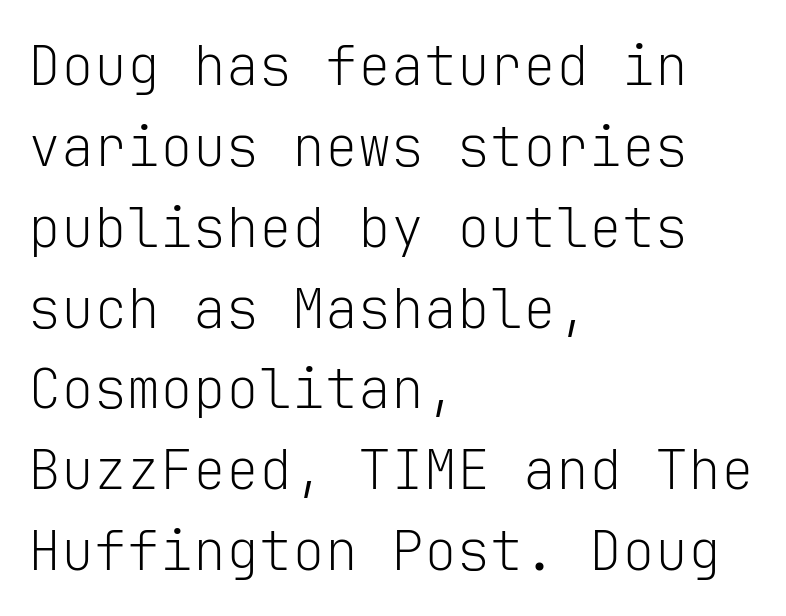
The leading is moderate, giving the passage an even texture. If you drew a line through each stem, it would be perfectly vertical. Plain, unruled lines of type. If you drew a ruler down the left edge, every line would touch it. Note the uniform advance width — an 'i' takes as much space as an 'm'. The designer went with a sans here, leaving each stem footless.
